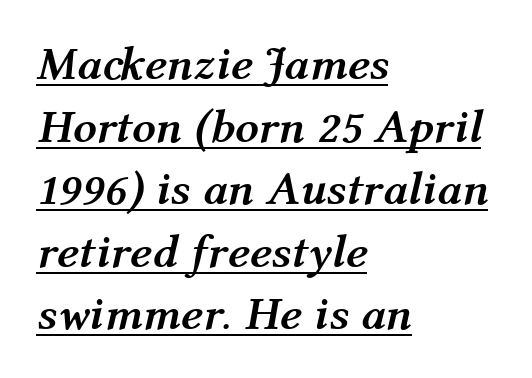
The image shows 47 px semibold type, italic (leaning right); set left-aligned, normal line spacing (1.33x), normal letter spacing, underlined; medium stroke contrast and a medium x-height.
